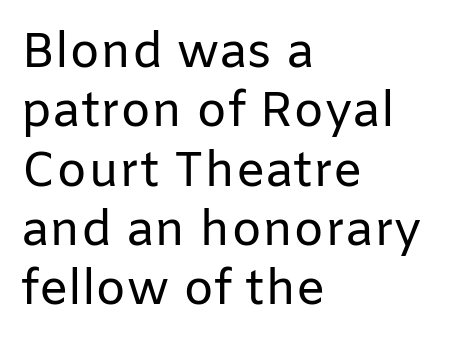
The image shows 49 px regular-weight sans-serif type, upright; set left-aligned, line spacing 1.21x, normal letter spacing, not underlined; low stroke contrast and a medium x-height.
